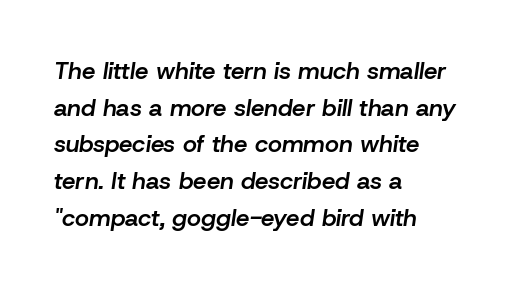
{"italic": "yes", "lean": "right", "slant_degrees": 8, "bold": "semi", "underline": "no", "align": "left", "line_spacing": "normal", "line_spacing_ratio": 1.53, "letter_spacing": "normal", "letter_spacing_em": 0.0, "glyph_px": 24}
